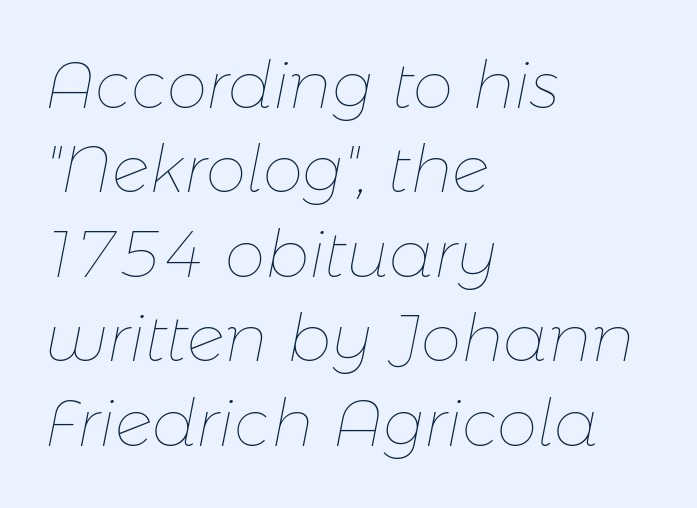
This is not heavy type; no bold has been used. Notice how the passage keeps a crisp vertical edge on the left only. Spacing verdict: proportional, widths tailored to each character. The specimen omits any rule beneath the text block's lines.
